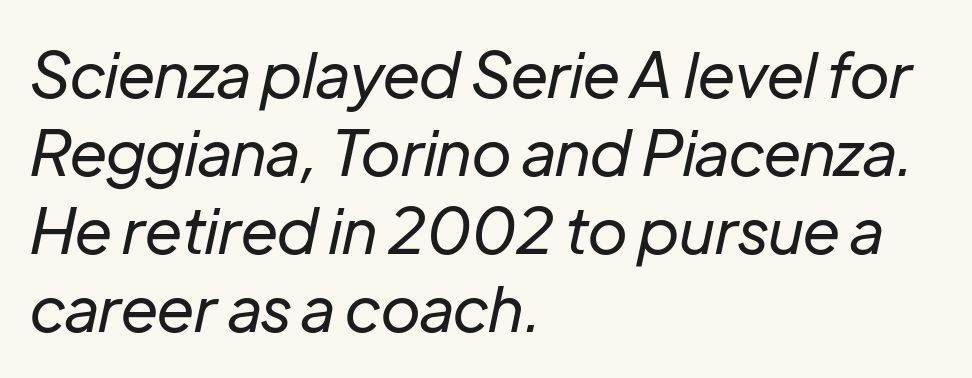
{"italic": "yes", "lean": "right", "slant_degrees": 12, "bold": "no", "weight": "regular", "width": "normal", "stroke_contrast": "low", "x_height": "medium", "monospaced": "no", "underline": "no", "align": "left", "line_spacing_ratio": 1.24, "letter_spacing": "normal", "letter_spacing_em": 0.0, "glyph_px": 63}
